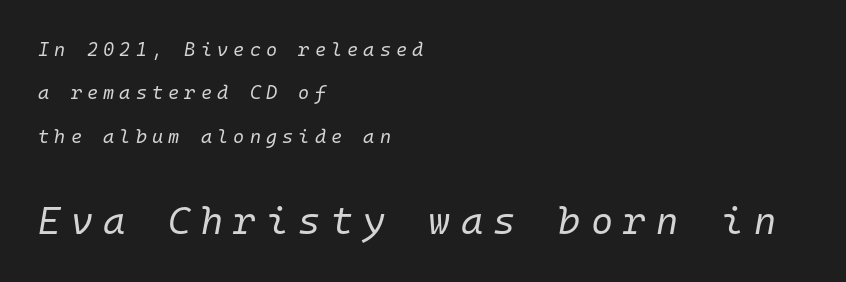
{"italic": "yes", "lean": "right", "slant_degrees": 10, "bold": "no", "weight": "regular", "width": "normal", "stroke_contrast": "low", "x_height": "medium", "monospaced": "yes", "underline": "no", "align": "left", "line_spacing": "loose", "line_spacing_ratio": 2.28, "letter_spacing": "wide", "letter_spacing_em": 0.27, "larger_block": "second", "size_ratio": 2.0, "glyph_px": 38}
